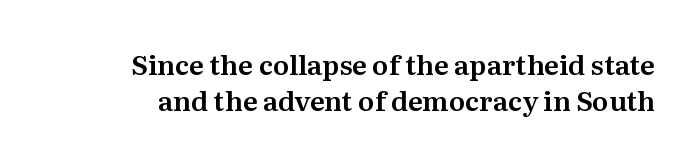
{"italic": "no", "underline": "no", "line_spacing": "normal", "line_spacing_ratio": 1.32, "letter_spacing": "normal", "letter_spacing_em": 0.0, "glyph_px": 27}
